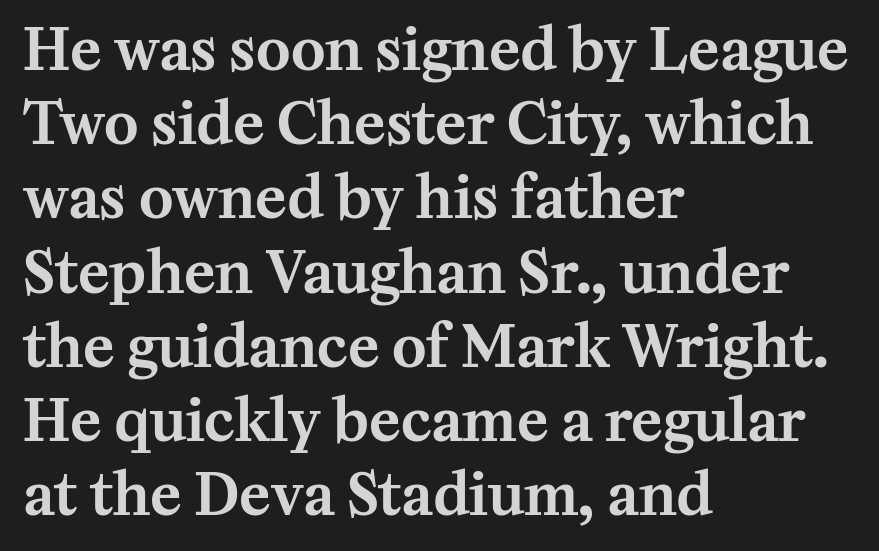
The image shows 58 px serif type, upright; set left-aligned, normal line spacing (1.28x), normal letter spacing, not underlined; medium stroke contrast and a medium x-height.
